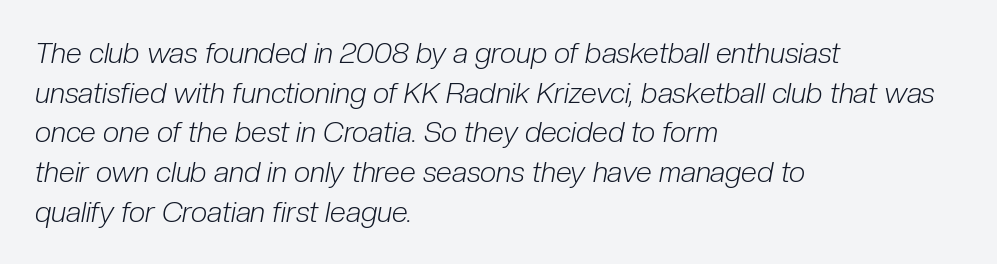
Q: Is the text bold? A: No.
Q: Is the text italic (slanted)? A: Yes, it leans right by about 10 degrees.
Q: Is the text underlined? A: No.
Q: How is the paragraph aligned? A: Left-aligned.
Q: Is the spacing between letters normal or unusually wide? A: Normal.
Q: Is the spacing between lines tight, normal or loose? A: Normal.
Q: Width (condensed, normal, or wide)? A: Condensed.
Q: Stroke contrast? A: Low.
Q: x-height? A: Medium.
Q: Monospaced? A: No.
